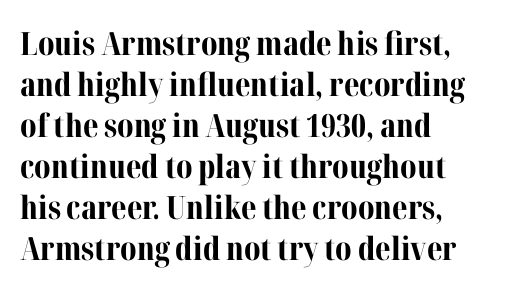
Q: Is the text bold? A: Yes.
Q: Is the text italic (slanted)? A: No, it is upright.
Q: Is the typeface a serif or a sans-serif typeface? A: Serif.
Q: Is the text underlined? A: No.
Q: How is the paragraph aligned? A: Left-aligned.
Q: Is the spacing between letters normal or unusually wide? A: Normal.
Q: Is the spacing between lines tight, normal or loose? A: Normal.
Q: Width (condensed, normal, or wide)? A: Normal.
Q: Stroke contrast? A: Medium.
Q: x-height? A: Medium.
Q: Monospaced? A: No.
